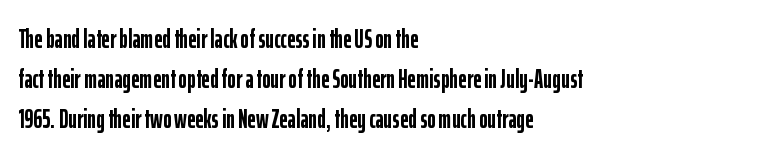
Plenty of ink on the page — the face is bold. Vertical spacing — default. Descenders hang freely into open space. All the whitespace from short lines collects on the right. This rendering leaves character spacing at its baseline value. Do the letters lean? They stand straight.
